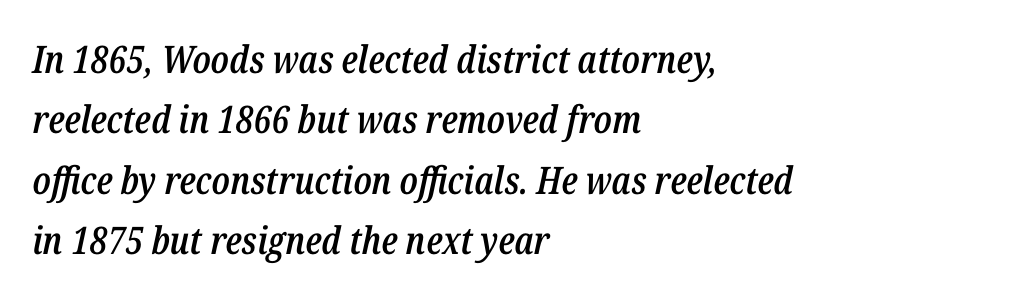
Q: Is the text bold? A: Semi-bold.
Q: Is the text italic (slanted)? A: Yes, it leans right by about 12 degrees.
Q: Is the text underlined? A: No.
Q: How is the paragraph aligned? A: Left-aligned.
Q: Is the spacing between letters normal or unusually wide? A: Normal.
Q: Is the spacing between lines tight, normal or loose? A: Normal.
Q: Width (condensed, normal, or wide)? A: Condensed.
Q: Stroke contrast? A: Low.
Q: x-height? A: Medium.
Q: Monospaced? A: No.
